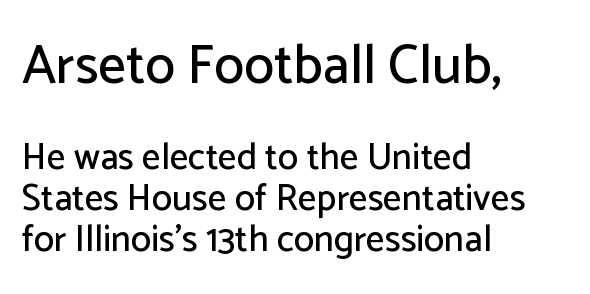
Tightly led — the rows are bunched. Descenders are the only things crossing below the line. The letters advance in unequal steps, a hallmark of proportional type. The axis of the letterforms is exactly vertical. The rendering keeps characters at their native spacing. One-word summary of the alignment: left.
